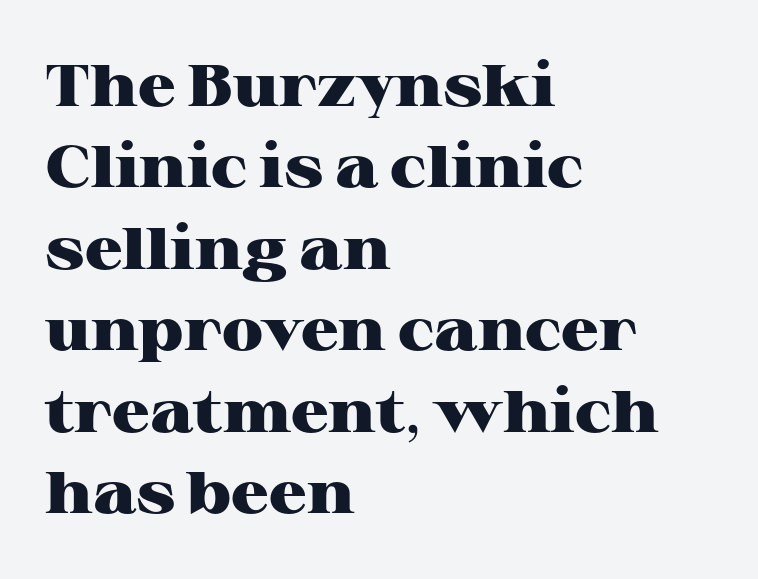
Q: Is the text bold? A: Yes.
Q: Is the text italic (slanted)? A: No, it is upright.
Q: Is the typeface a serif or a sans-serif typeface? A: Serif.
Q: Is the text underlined? A: No.
Q: How is the paragraph aligned? A: Left-aligned.
Q: Is the spacing between letters normal or unusually wide? A: Normal.
Q: Is the spacing between lines tight, normal or loose? A: Normal.
Q: Width (condensed, normal, or wide)? A: Wide.
Q: Stroke contrast? A: High.
Q: x-height? A: Medium.
Q: Monospaced? A: No.
